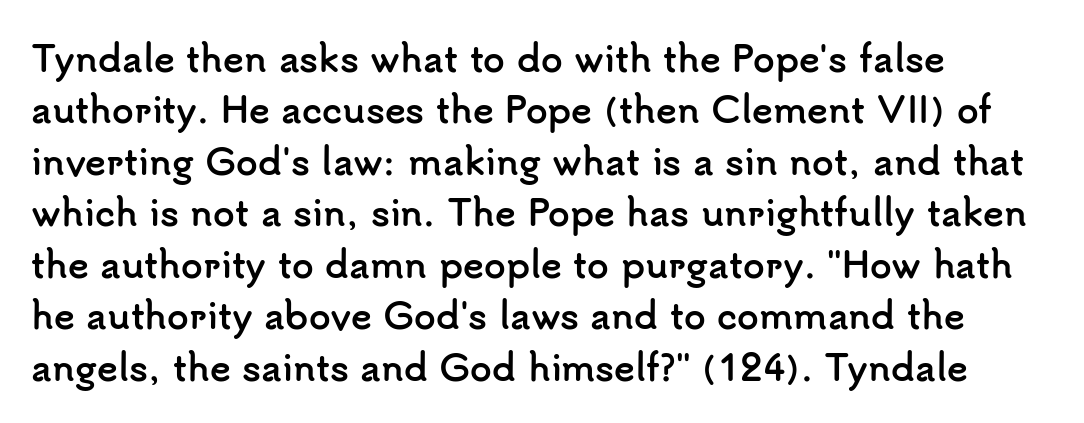
Q: Is the text bold? A: Yes.
Q: Is the text italic (slanted)? A: No, it is upright.
Q: Is the typeface a serif or a sans-serif typeface? A: Sans-serif.
Q: Is the text underlined? A: No.
Q: How is the paragraph aligned? A: Left-aligned.
Q: Is the spacing between letters normal or unusually wide? A: Normal.
Q: Is the spacing between lines tight, normal or loose? A: Normal.
Q: Width (condensed, normal, or wide)? A: Normal.
Q: Stroke contrast? A: Low.
Q: x-height? A: Small.
Q: Monospaced? A: No.
